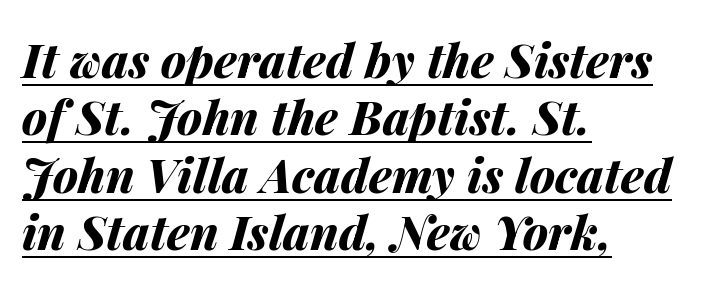
Q: Is the text bold? A: Yes.
Q: Is the text italic (slanted)? A: Yes, it leans right by about 14 degrees.
Q: Is the text underlined? A: Yes.
Q: How is the paragraph aligned? A: Left-aligned.
Q: Is the spacing between letters normal or unusually wide? A: Normal.
Q: Width (condensed, normal, or wide)? A: Normal.
Q: Stroke contrast? A: Medium.
Q: x-height? A: Medium.
Q: Monospaced? A: No.
